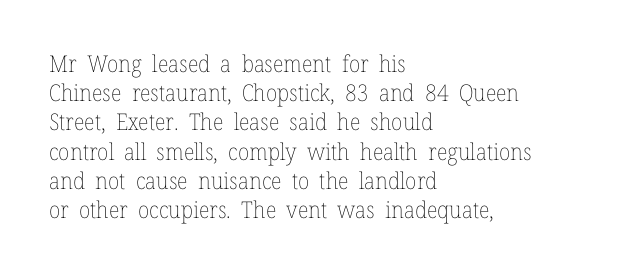
{"italic": "no", "bold": "no", "underline": "no", "align": "left", "line_spacing": "normal", "line_spacing_ratio": 1.27, "letter_spacing": "normal", "letter_spacing_em": 0.0, "glyph_px": 23}
